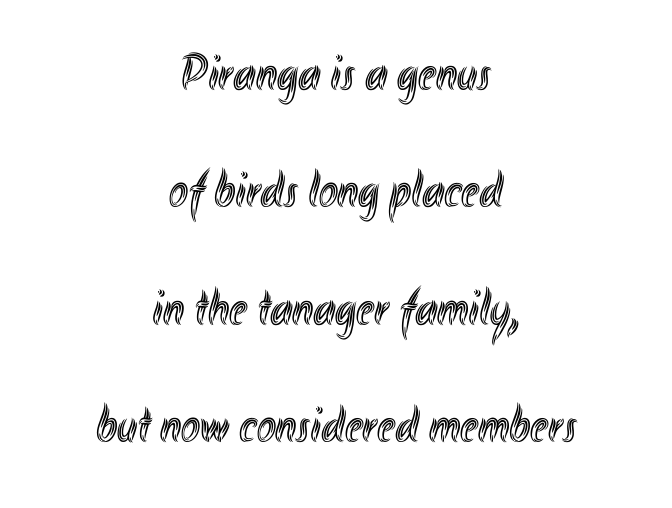
{"width": "condensed", "x_height": "small", "monospaced": "no", "underline": "no", "align": "center", "line_spacing": "loose", "line_spacing_ratio": 2.3, "letter_spacing": "normal", "letter_spacing_em": 0.0, "glyph_px": 51}
